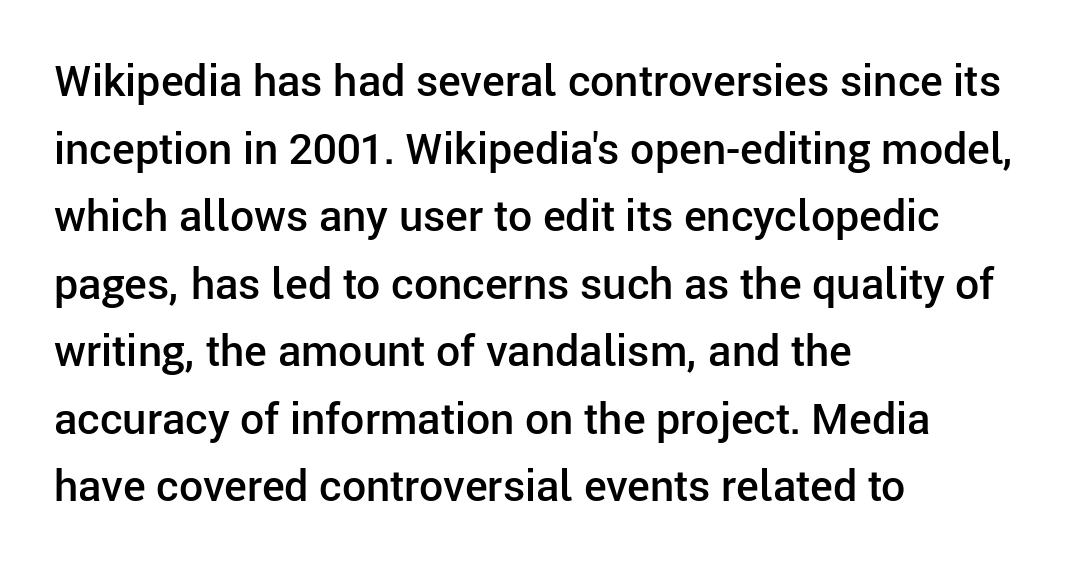
Looks like regular typesetting: each glyph gets only the width it needs. The space directly below the letters is spotless. Baseline-to-baseline distance is the conventional proportion of letter height. Caption: multi-line text, flush left, ragged right. Type style note: lacks serifs. A somewhat darkened texture: the type is semibold rather than bold.
